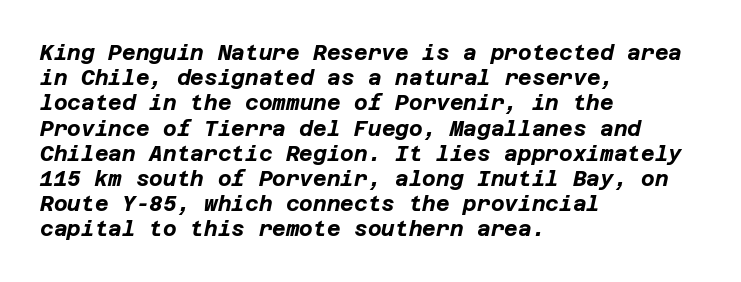
The image shows 21 px bold type, italic (leaning right); set left-aligned, line spacing 1.2x, normal letter spacing, not underlined.
